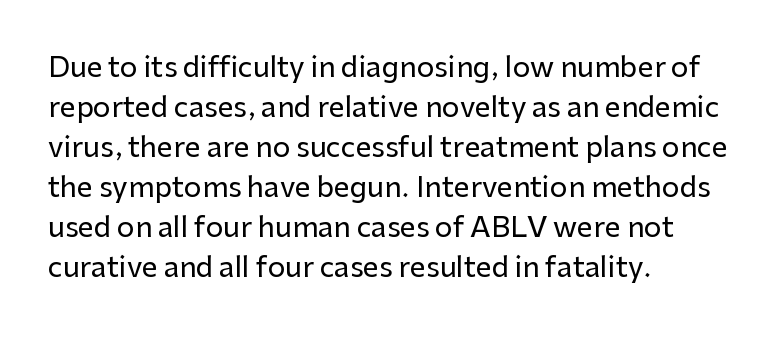
{"serif": "no", "italic": "no", "width": "normal", "stroke_contrast": "low", "x_height": "medium", "monospaced": "no", "underline": "no", "align": "left", "line_spacing": "normal", "line_spacing_ratio": 1.43, "letter_spacing": "normal", "letter_spacing_em": 0.0, "glyph_px": 28}
